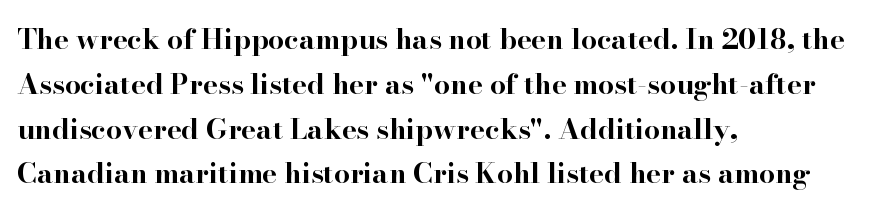
The axis of the letterforms is exactly vertical. Beneath every word, the page is bare. The passage shown is emphatically bold. The typeface chosen for these lines features serifs. The lines in this sample share a left origin and differ only in where they stop.
